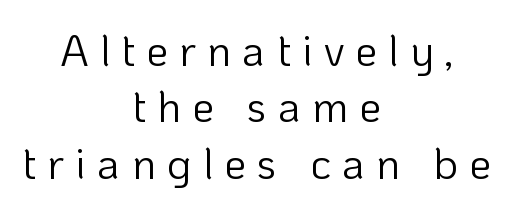
Q: Is the text bold? A: No.
Q: Is the text italic (slanted)? A: No, it is upright.
Q: Is the typeface a serif or a sans-serif typeface? A: Sans-serif.
Q: Is the text underlined? A: No.
Q: How is the paragraph aligned? A: Centered.
Q: Is the spacing between letters normal or unusually wide? A: Unusually wide.
Q: Is the spacing between lines tight, normal or loose? A: Normal.
Q: Width (condensed, normal, or wide)? A: Normal.
Q: Stroke contrast? A: Low.
Q: x-height? A: Medium.
Q: Monospaced? A: No.
